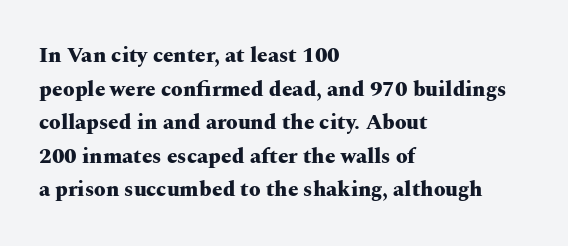
The image shows 21 px bold type, upright; set left-aligned, normal line spacing (1.6x), normal letter spacing, not underlined.
